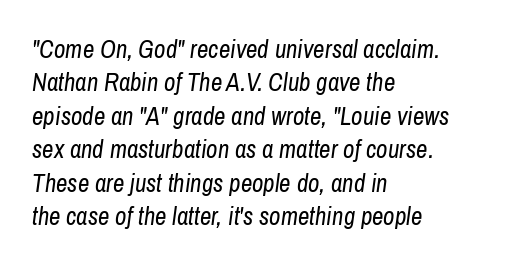
The image shows 25 px text type, italic (leaning right); set left-aligned, normal line spacing (1.34x), normal letter spacing, not underlined.
